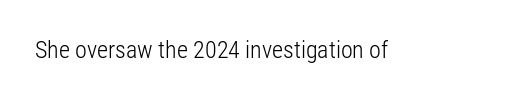
Only glyphs here, with clear space below each row. Notice how the stems are strictly vertical — no italics here. Between one letter and the next there's only the usual sliver of space. Is this a heavy cut? Hardly; it is regular or lighter.
